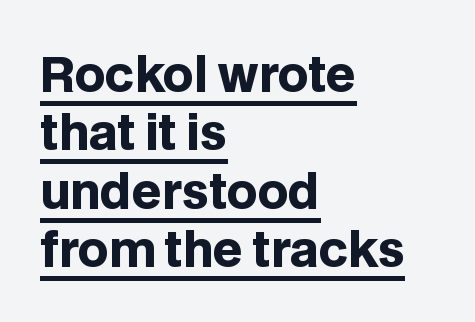
There is no visible air inserted between adjacent glyphs. The type sits square on the baseline with zero lean. On the weight axis this lands at bold, roughly 700. The type family on display is of the sans-serif kind.
